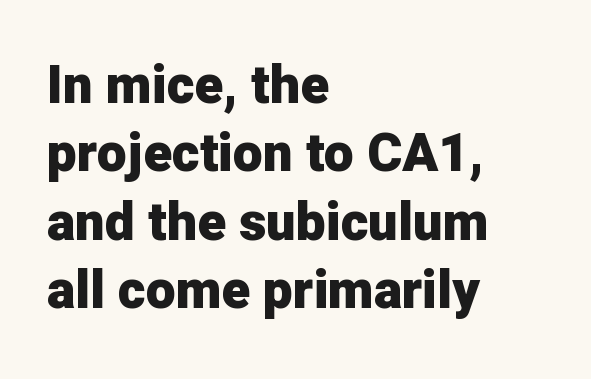
{"serif": "no", "italic": "no", "bold": "yes", "weight": "heavy", "width": "normal", "stroke_contrast": "low", "x_height": "medium", "monospaced": "no", "underline": "no", "align": "left", "line_spacing": "normal", "line_spacing_ratio": 1.29, "letter_spacing": "normal", "letter_spacing_em": 0.0, "glyph_px": 53}
